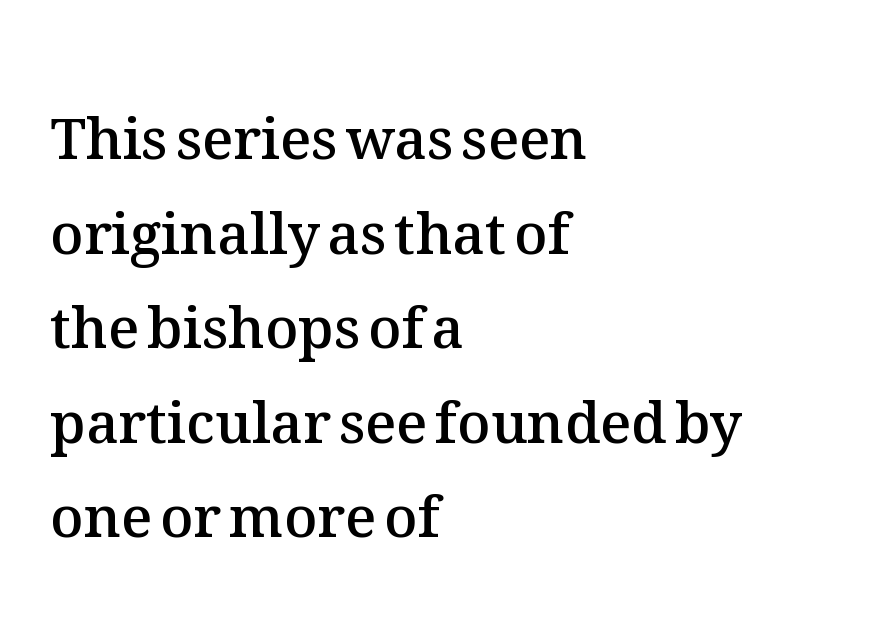
{"italic": "no", "bold": "semi", "weight": "semibold", "width": "normal", "stroke_contrast": "medium", "x_height": "medium", "monospaced": "no", "underline": "no", "align": "left", "line_spacing": "normal", "line_spacing_ratio": 1.66, "letter_spacing": "normal", "letter_spacing_em": 0.0, "glyph_px": 57}
